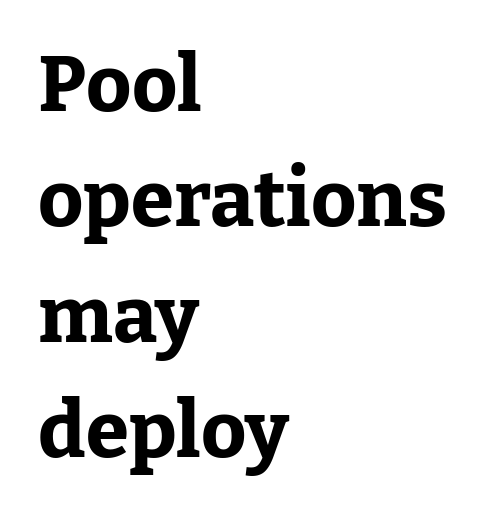
The image shows 78 px bold serif type, upright; set left-aligned, normal line spacing (1.48x), normal letter spacing, not underlined; low stroke contrast and a medium x-height.
